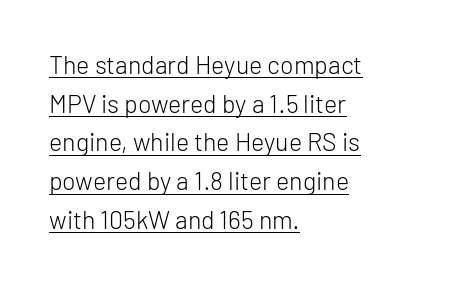
The image shows 25 px text type, upright; set left-aligned, normal line spacing (1.55x), normal letter spacing, underlined.
